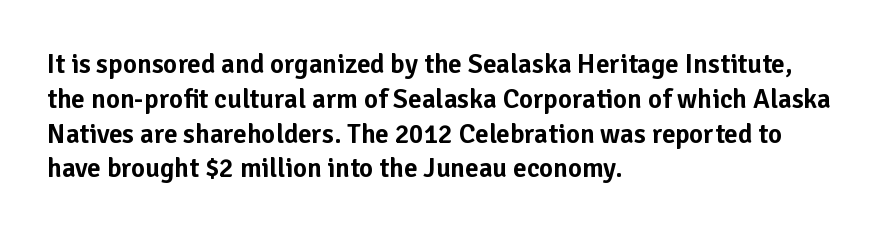
Q: Is the text italic (slanted)? A: No, it is upright.
Q: Is the text underlined? A: No.
Q: How is the paragraph aligned? A: Left-aligned.
Q: Is the spacing between letters normal or unusually wide? A: Normal.
Q: Is the spacing between lines tight, normal or loose? A: Normal.
